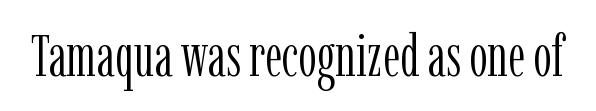
Q: Is the text bold? A: No.
Q: Is the text italic (slanted)? A: No, it is upright.
Q: Is the typeface a serif or a sans-serif typeface? A: Serif.
Q: Is the text underlined? A: No.
Q: Is the spacing between letters normal or unusually wide? A: Normal.
Q: Width (condensed, normal, or wide)? A: Condensed.
Q: Stroke contrast? A: Low.
Q: x-height? A: Medium.
Q: Monospaced? A: No.
